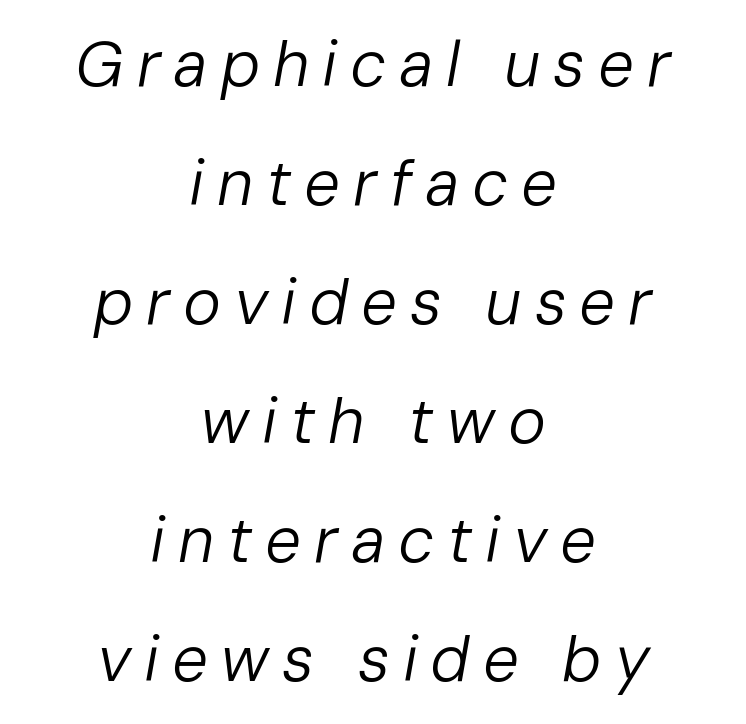
Q: Is the text bold? A: No.
Q: Is the text italic (slanted)? A: Yes, it leans right by about 10 degrees.
Q: Is the text underlined? A: No.
Q: How is the paragraph aligned? A: Centered.
Q: Is the spacing between letters normal or unusually wide? A: Unusually wide.
Q: Width (condensed, normal, or wide)? A: Normal.
Q: Stroke contrast? A: Low.
Q: x-height? A: Medium.
Q: Monospaced? A: No.
